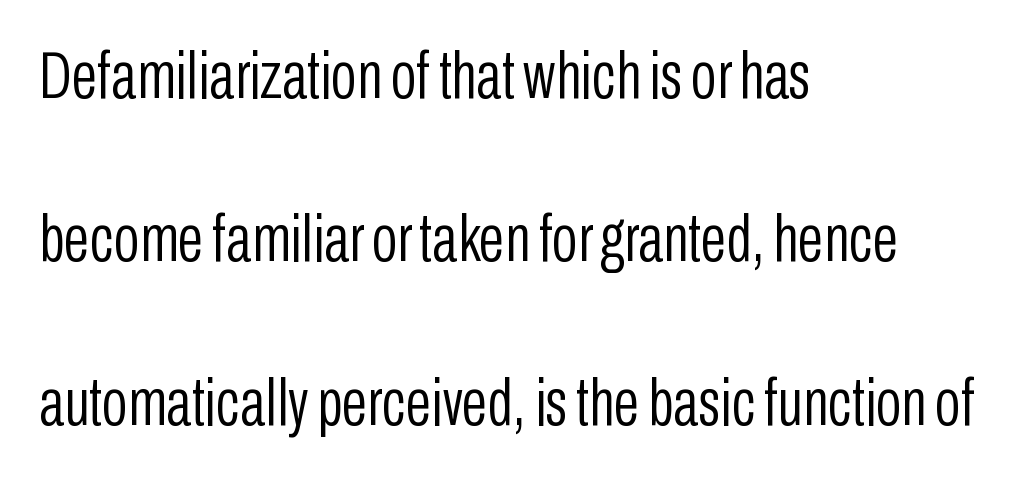
Q: Is the text bold? A: No.
Q: Is the text italic (slanted)? A: No, it is upright.
Q: Is the typeface a serif or a sans-serif typeface? A: Sans-serif.
Q: Is the text underlined? A: No.
Q: How is the paragraph aligned? A: Left-aligned.
Q: Is the spacing between letters normal or unusually wide? A: Normal.
Q: Is the spacing between lines tight, normal or loose? A: Loose.
Q: Width (condensed, normal, or wide)? A: Condensed.
Q: Stroke contrast? A: Low.
Q: x-height? A: Medium.
Q: Monospaced? A: No.
